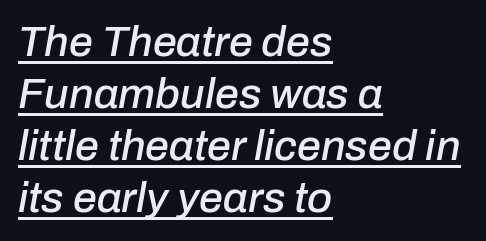
Q: Is the text italic (slanted)? A: Yes, it leans right by about 10 degrees.
Q: Is the text underlined? A: Yes.
Q: How is the paragraph aligned? A: Left-aligned.
Q: Is the spacing between letters normal or unusually wide? A: Normal.
Q: Width (condensed, normal, or wide)? A: Normal.
Q: Stroke contrast? A: Low.
Q: x-height? A: Medium.
Q: Monospaced? A: No.
